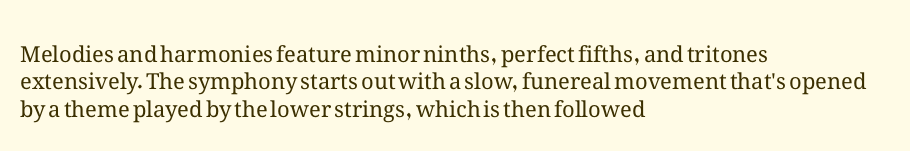
Counters stay open thanks to moderate or lighter strokes. All the whitespace from short lines collects on the right. Normally led — the rows are evenly, conventionally spaced. The glyphs are unaccompanied by any horizontal stroke below them.
